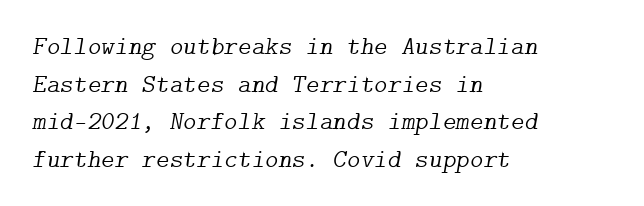
Teacher's note: observe the even left margin — that is flush-left alignment. Unmarked baselines from the first word to the last. Evenly set lines give the paragraph a standard silhouette. The weight tops out at a normal text grade.
